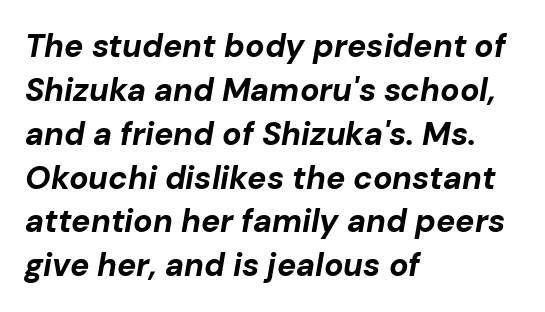
Q: Is the text bold? A: Yes.
Q: Is the text italic (slanted)? A: Yes, it leans right by about 10 degrees.
Q: Is the text underlined? A: No.
Q: How is the paragraph aligned? A: Left-aligned.
Q: Is the spacing between letters normal or unusually wide? A: Normal.
Q: Is the spacing between lines tight, normal or loose? A: Normal.
Q: Width (condensed, normal, or wide)? A: Normal.
Q: Stroke contrast? A: Low.
Q: x-height? A: Medium.
Q: Monospaced? A: No.
